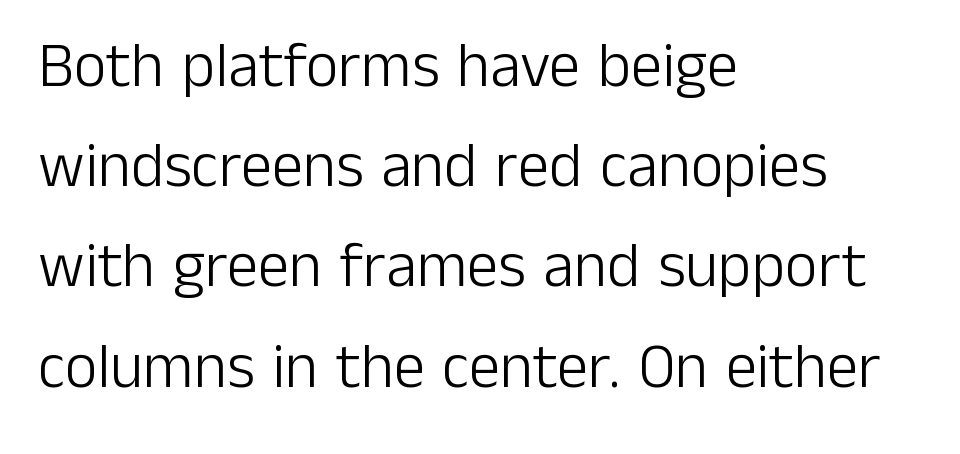
The image shows 63 px light sans-serif type, upright; set left-aligned, normal line spacing (1.59x), normal letter spacing, not underlined; low stroke contrast and a medium x-height.
